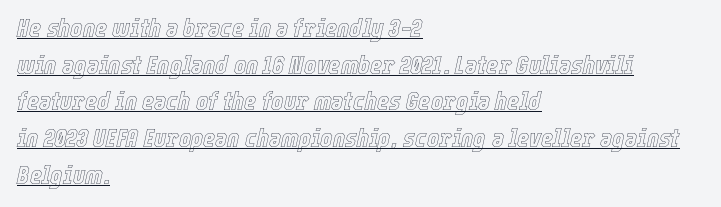
The image shows 26 px text type, italic (leaning right); set left-aligned, normal line spacing (1.41x), normal letter spacing, underlined.
